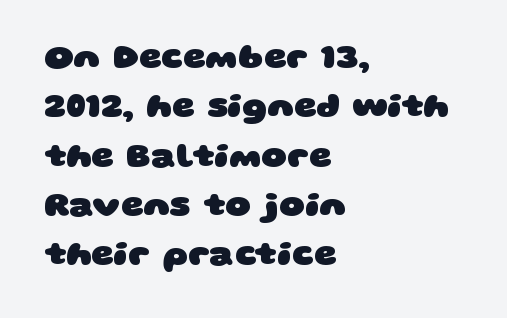
Caption: standard tracking, unaltered. Character widths vary here, with narrow letters taking less room than wide ones. A classic flush-left, rag-right setting is used for this passage. The block of text has a typical density, with ordinary space between rows.
